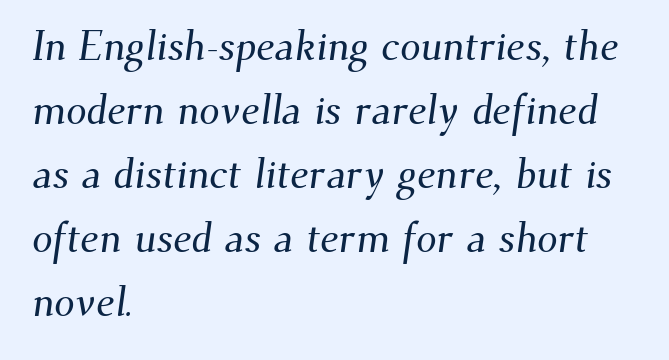
The text was rendered using a seriffed face with decorative stroke endings. The leading is moderate, giving the passage an even texture. Clear beneath every line of the passage. One-word summary of the alignment: left. You could call the tracking neutral — neither tight nor loose.
